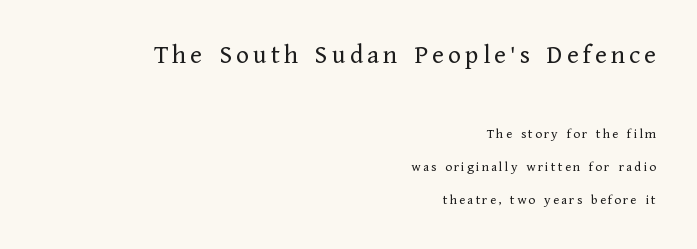
Q: Is the text bold? A: No.
Q: Is the text italic (slanted)? A: No, it is upright.
Q: Is the text underlined? A: No.
Q: How is the paragraph aligned? A: Right-aligned.
Q: Is the spacing between lines tight, normal or loose? A: Loose.
Q: Which block of text is set in a larger size, the first (top) or the second (bottom)? A: The first (top) one.
